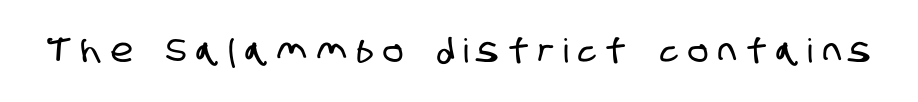
{"serif": "no", "width": "condensed", "stroke_contrast": "low", "x_height": "large", "monospaced": "no", "underline": "no", "letter_spacing": "wide", "letter_spacing_em": 0.31, "glyph_px": 33}
